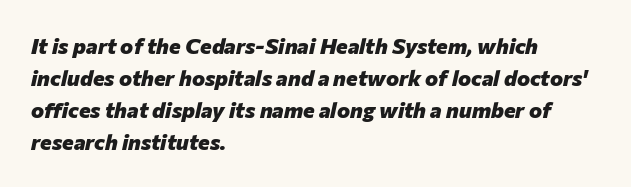
Q: Is the text bold? A: Yes.
Q: Is the text italic (slanted)? A: Yes, it leans right by about 12 degrees.
Q: Is the text underlined? A: No.
Q: How is the paragraph aligned? A: Left-aligned.
Q: Is the spacing between letters normal or unusually wide? A: Normal.
Q: Is the spacing between lines tight, normal or loose? A: Normal.
